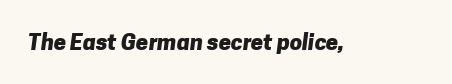
Does extra space separate the letters? No, they use regular spacing. Quick note: underline off. This is heavy type, rendered in bold.
